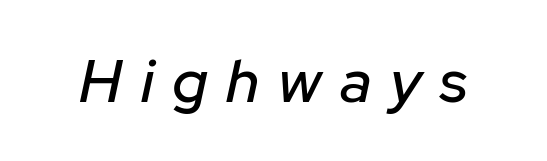
Q: Is the text italic (slanted)? A: Yes, it leans right by about 12 degrees.
Q: Is the text underlined? A: No.
Q: Is the spacing between letters normal or unusually wide? A: Unusually wide.
Q: Width (condensed, normal, or wide)? A: Normal.
Q: Stroke contrast? A: Low.
Q: x-height? A: Medium.
Q: Monospaced? A: No.
